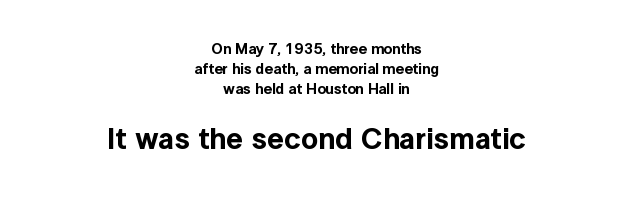
You could not count columns in this text — the font is proportionally spaced. The font family rendered here belongs to the sans-serif group. Observe the ordinary spacing: letters are neighbours, not strangers. How would I describe the line gaps? Plain and ordinary. The compositor balanced each line on the midline. Lines of text with bare space underneath.
